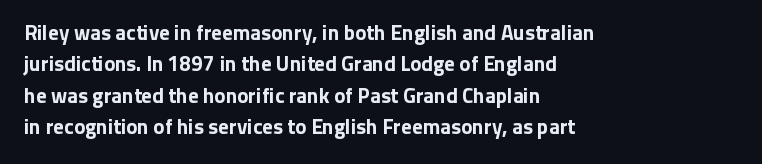
{"italic": "no", "bold": "yes", "underline": "no", "align": "left", "line_spacing": "normal", "line_spacing_ratio": 1.5, "letter_spacing": "normal", "letter_spacing_em": 0.0, "glyph_px": 21}
